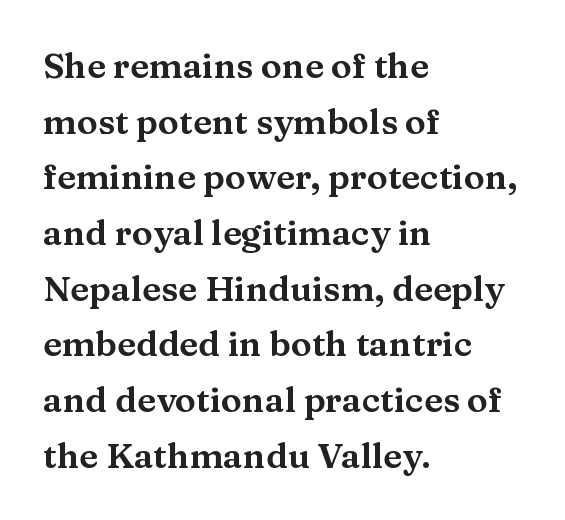
A student would call this left alignment; a typographer would say flush left, rag right. This sample has the flowing, uneven cadence of proportional lettering. I'd call this a serif setting — the letters wear small feet. If you measured baseline to baseline, you'd find a middling distance. Unlike italic type, these characters show no tilt at all. Honestly, there is no underline to notice here at all.
